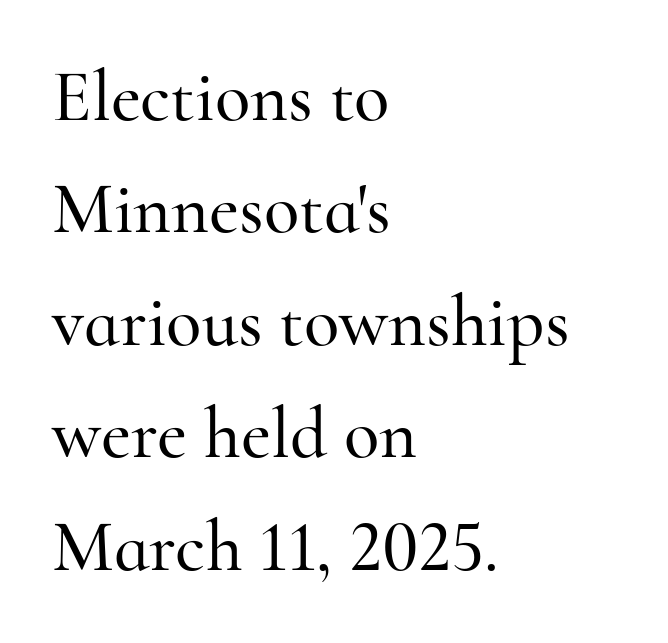
Q: Is the text italic (slanted)? A: No, it is upright.
Q: Is the typeface a serif or a sans-serif typeface? A: Serif.
Q: Is the text underlined? A: No.
Q: How is the paragraph aligned? A: Left-aligned.
Q: Is the spacing between letters normal or unusually wide? A: Normal.
Q: Is the spacing between lines tight, normal or loose? A: Normal.
Q: Width (condensed, normal, or wide)? A: Normal.
Q: Stroke contrast? A: High.
Q: x-height? A: Small.
Q: Monospaced? A: No.
